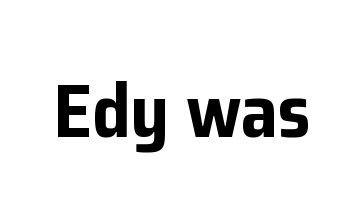
Ascenders rise straight up at ninety degrees. Has an underline been added? It has not. Is this a fixed-width face? No — the glyphs have proportional, varying widths. No extra tracking has been applied to these lines. Font category for this specimen: sans-serif.
